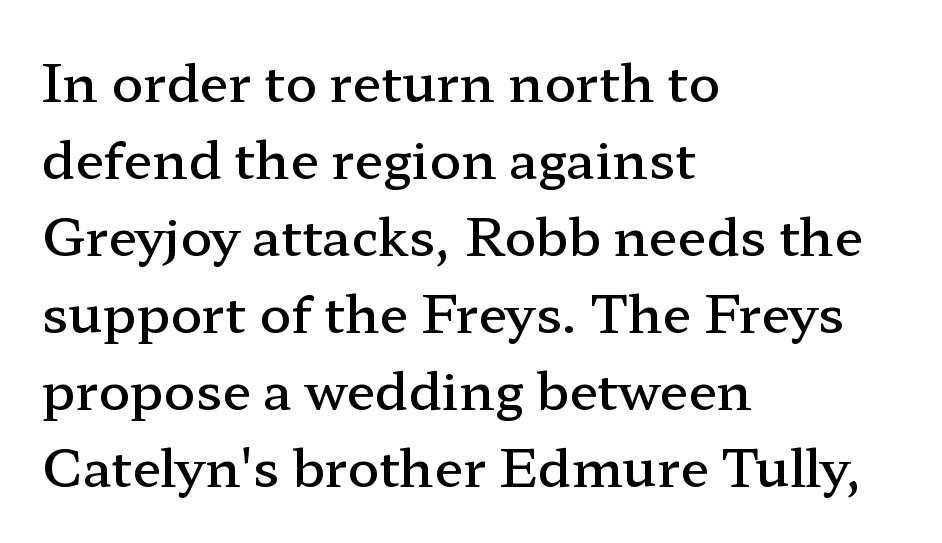
{"serif": "yes", "italic": "no", "bold": "semi", "weight": "semibold", "width": "wide", "stroke_contrast": "low", "x_height": "medium", "monospaced": "no", "underline": "no", "align": "left", "line_spacing": "normal", "line_spacing_ratio": 1.48, "letter_spacing": "normal", "letter_spacing_em": 0.0, "glyph_px": 52}
